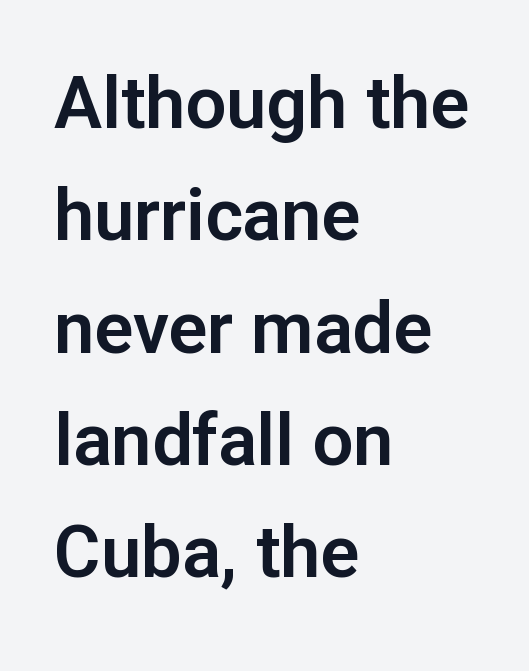
{"serif": "no", "italic": "no", "width": "normal", "stroke_contrast": "low", "x_height": "medium", "monospaced": "no", "underline": "no", "align": "left", "line_spacing": "normal", "line_spacing_ratio": 1.56, "letter_spacing": "normal", "letter_spacing_em": 0.0, "glyph_px": 72}
